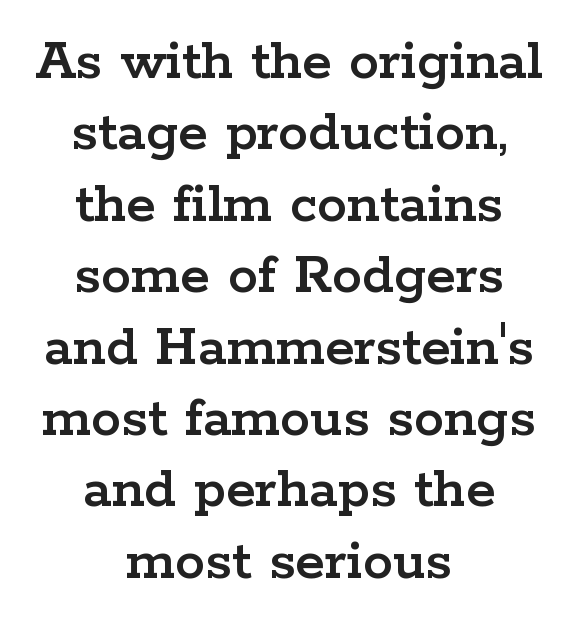
The image shows 60 px wide serif type, upright; set centered, line spacing 1.19x, normal letter spacing, not underlined; low stroke contrast and a medium x-height.
